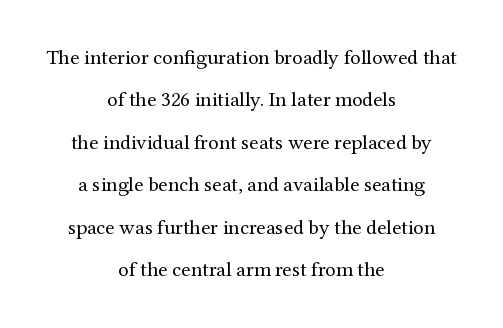
Any mark beneath the type? The region is blank. These glyphs show unthickened strokes, regular width or finer. Horizontal alignment here is central, giving a formal, balanced look. The lettering holds an erect, upright posture throughout. Leading: increased. Compared with typical body copy, the letter spacing here is the same.
